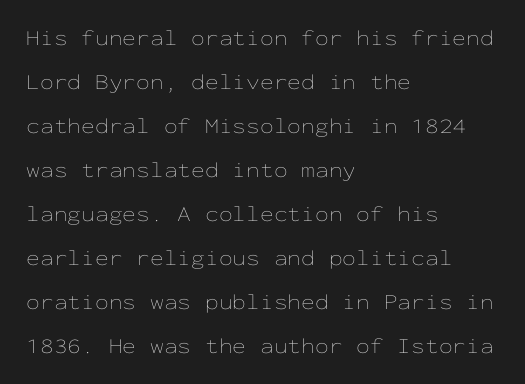
{"italic": "no", "bold": "no", "underline": "no", "align": "left", "line_spacing": "loose", "line_spacing_ratio": 2.0, "letter_spacing": "normal", "letter_spacing_em": 0.0, "glyph_px": 22}
